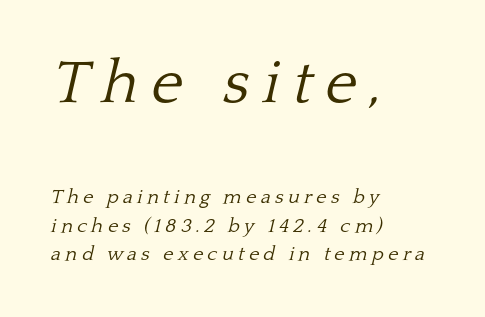
Q: Is the text bold? A: No.
Q: Is the text italic (slanted)? A: Yes, it leans right by about 13 degrees.
Q: Is the typeface a serif or a sans-serif typeface? A: Serif.
Q: Is the text underlined? A: No.
Q: How is the paragraph aligned? A: Left-aligned.
Q: Is the spacing between letters normal or unusually wide? A: Unusually wide.
Q: Is the spacing between lines tight, normal or loose? A: Normal.
Q: Which block of text is set in a larger size, the first (top) or the second (bottom)? A: The first (top) one.
Q: Width (condensed, normal, or wide)? A: Normal.
Q: Stroke contrast? A: Low.
Q: x-height? A: Medium.
Q: Monospaced? A: No.
